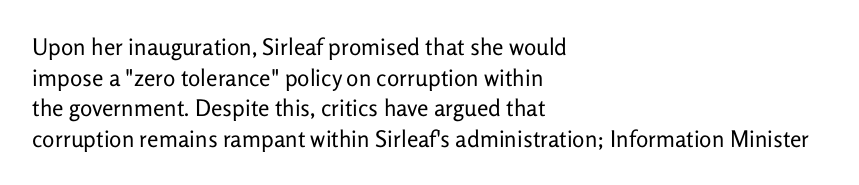
The image shows 23 px text type, upright; set left-aligned, normal line spacing (1.33x), normal letter spacing, not underlined.
